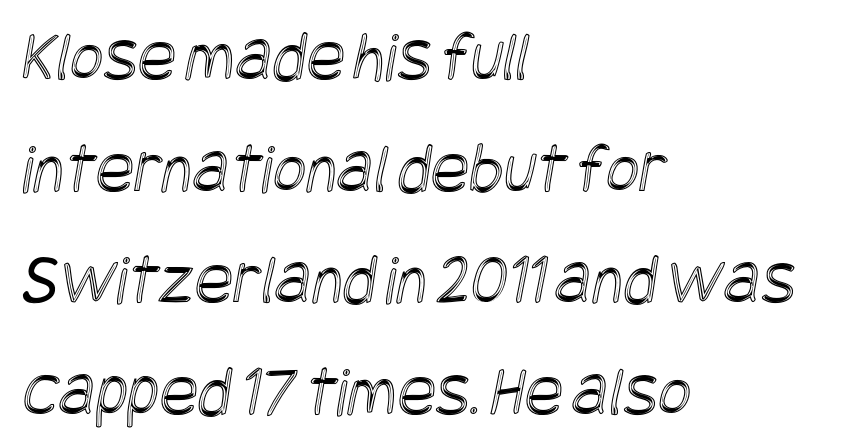
The image shows 72 px condensed type; set left-aligned, normal line spacing (1.55x), normal letter spacing, not underlined; a large x-height.
